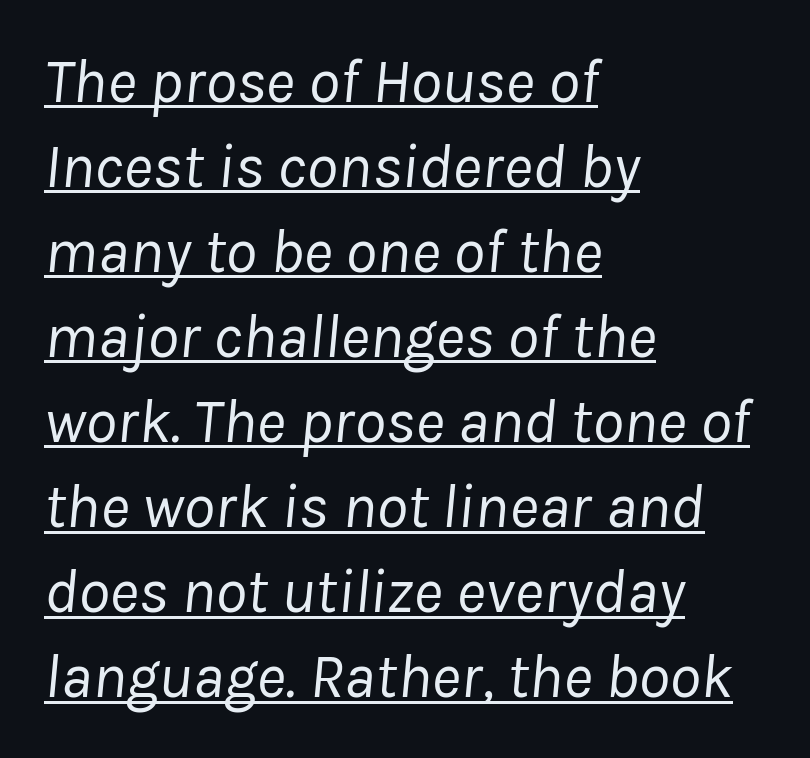
Q: Is the text bold? A: No.
Q: Is the text italic (slanted)? A: Yes, it leans right by about 8 degrees.
Q: Is the text underlined? A: Yes.
Q: How is the paragraph aligned? A: Left-aligned.
Q: Is the spacing between letters normal or unusually wide? A: Normal.
Q: Is the spacing between lines tight, normal or loose? A: Normal.
Q: Width (condensed, normal, or wide)? A: Normal.
Q: Stroke contrast? A: Low.
Q: x-height? A: Medium.
Q: Monospaced? A: No.
